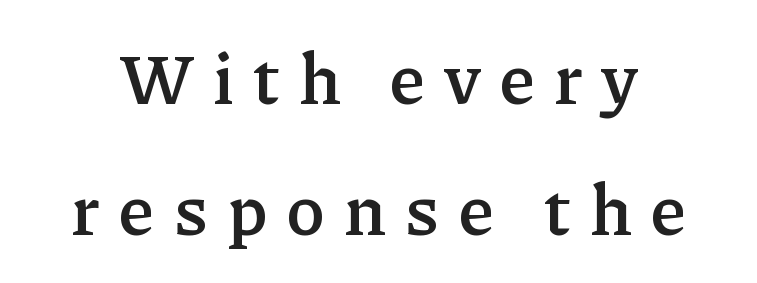
Q: Is the text bold? A: Semi-bold.
Q: Is the text italic (slanted)? A: No, it is upright.
Q: Is the typeface a serif or a sans-serif typeface? A: Serif.
Q: Is the text underlined? A: No.
Q: Is the spacing between letters normal or unusually wide? A: Unusually wide.
Q: Width (condensed, normal, or wide)? A: Normal.
Q: Stroke contrast? A: Low.
Q: x-height? A: Medium.
Q: Monospaced? A: No.
